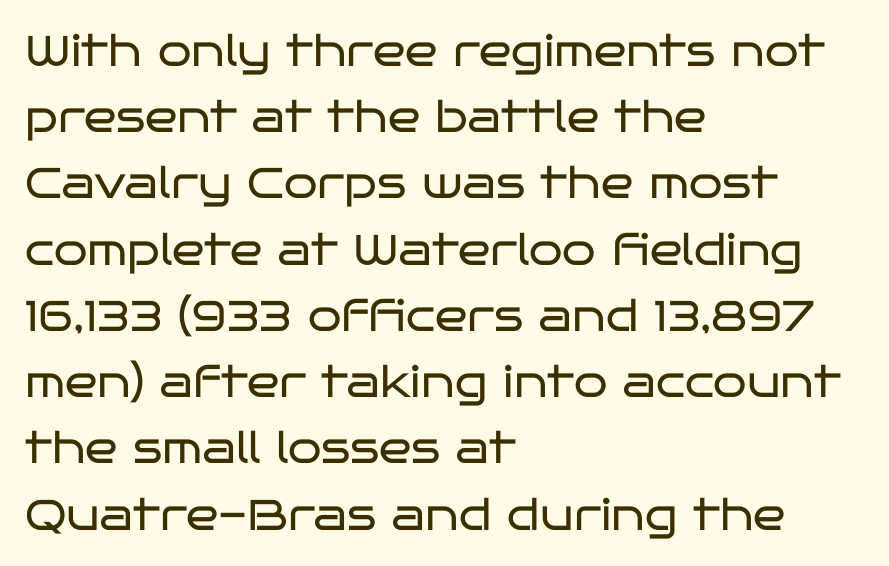
The image shows 43 px regular-weight, wide sans-serif type, upright; set left-aligned, normal line spacing (1.54x), normal letter spacing, not underlined; low stroke contrast and a large x-height.
